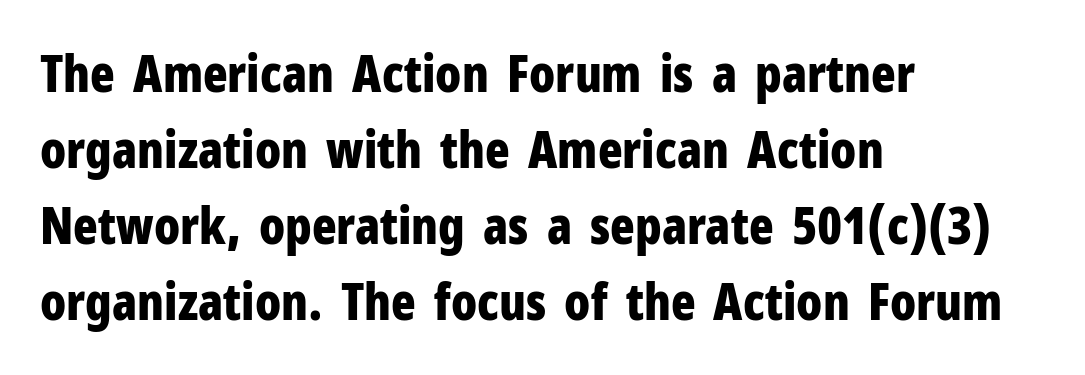
{"serif": "no", "italic": "no", "bold": "yes", "weight": "bold", "width": "condensed", "stroke_contrast": "low", "x_height": "medium", "monospaced": "no", "underline": "no", "align": "left", "line_spacing": "normal", "line_spacing_ratio": 1.49, "letter_spacing": "normal", "letter_spacing_em": 0.0, "glyph_px": 51}
